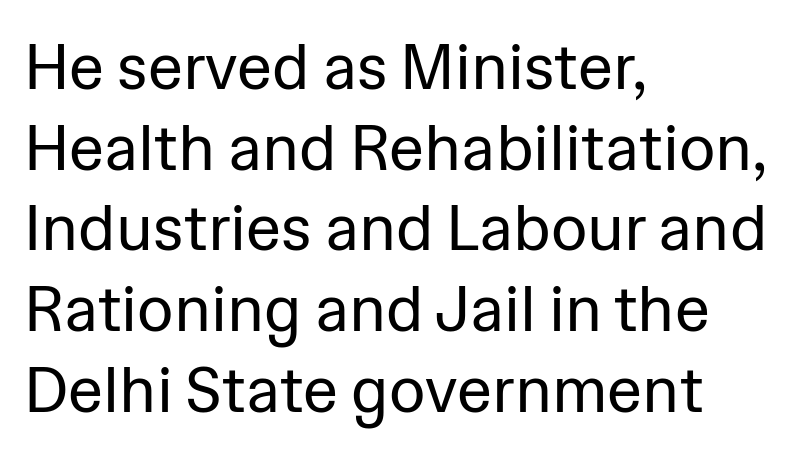
Q: Is the text bold? A: No.
Q: Is the text italic (slanted)? A: No, it is upright.
Q: Is the typeface a serif or a sans-serif typeface? A: Sans-serif.
Q: Is the text underlined? A: No.
Q: How is the paragraph aligned? A: Left-aligned.
Q: Is the spacing between letters normal or unusually wide? A: Normal.
Q: Is the spacing between lines tight, normal or loose? A: Normal.
Q: Width (condensed, normal, or wide)? A: Normal.
Q: Stroke contrast? A: Low.
Q: x-height? A: Medium.
Q: Monospaced? A: No.
